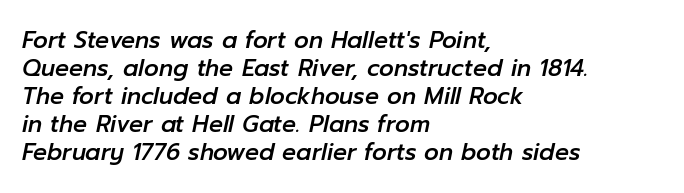
{"italic": "yes", "lean": "right", "slant_degrees": 12, "underline": "no", "align": "left", "line_spacing_ratio": 1.22, "letter_spacing": "normal", "letter_spacing_em": 0.0, "glyph_px": 23}
